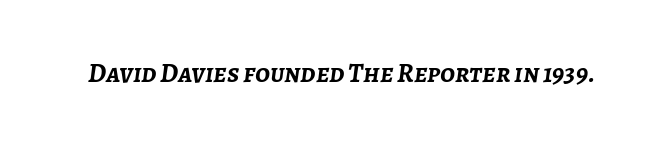
The image shows 27 px bold type, italic (leaning right); set normal letter spacing, not underlined.
